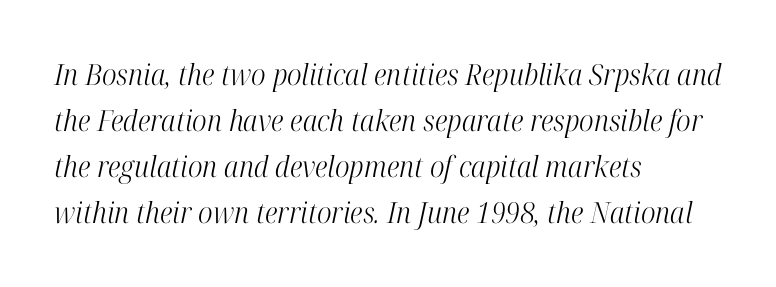
The rag falls on the right side of this text block. The passage shown is not underscored anywhere. The letters carry serifs — small finishing strokes at the ends of their stems. The letters advance in unequal steps, a hallmark of proportional type. The typesetting does not lean heavy: it is not bold. The passage shown leans; its letterforms are oblique.
